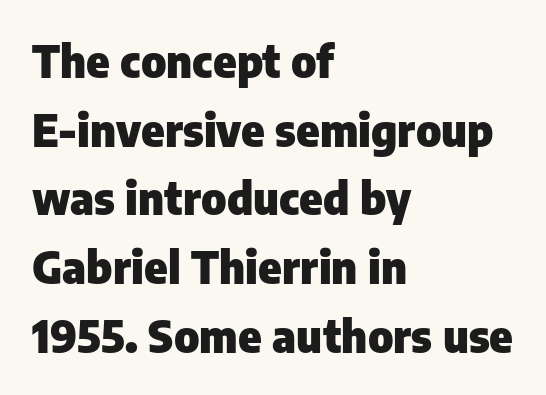
The image shows 44 px heavy sans-serif type, upright; set left-aligned, normal line spacing (1.56x), normal letter spacing, not underlined; low stroke contrast and a medium x-height.
